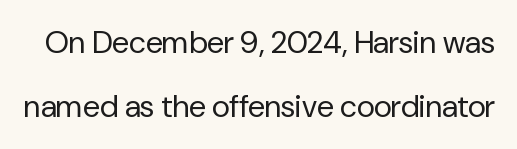
The image shows 31 px regular-weight sans-serif type, upright; set loose line spacing (2.05x), normal letter spacing, not underlined; low stroke contrast and a medium x-height.
